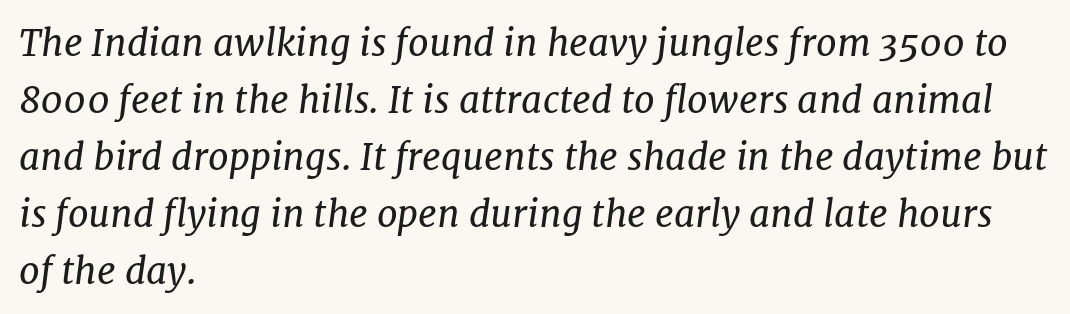
Q: Is the text bold? A: No.
Q: Is the text italic (slanted)? A: Yes, it leans right by about 7 degrees.
Q: Is the typeface a serif or a sans-serif typeface? A: Serif.
Q: Is the text underlined? A: No.
Q: How is the paragraph aligned? A: Left-aligned.
Q: Is the spacing between letters normal or unusually wide? A: Normal.
Q: Is the spacing between lines tight, normal or loose? A: Normal.
Q: Width (condensed, normal, or wide)? A: Normal.
Q: Stroke contrast? A: Low.
Q: x-height? A: Medium.
Q: Monospaced? A: No.
